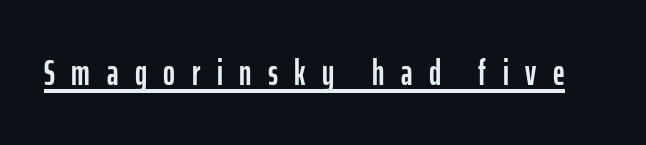
Q: Is the text italic (slanted)? A: No, it is upright.
Q: Is the typeface a serif or a sans-serif typeface? A: Sans-serif.
Q: Is the text underlined? A: Yes.
Q: Is the spacing between letters normal or unusually wide? A: Unusually wide.
Q: Width (condensed, normal, or wide)? A: Condensed.
Q: Stroke contrast? A: Low.
Q: x-height? A: Medium.
Q: Monospaced? A: No.
